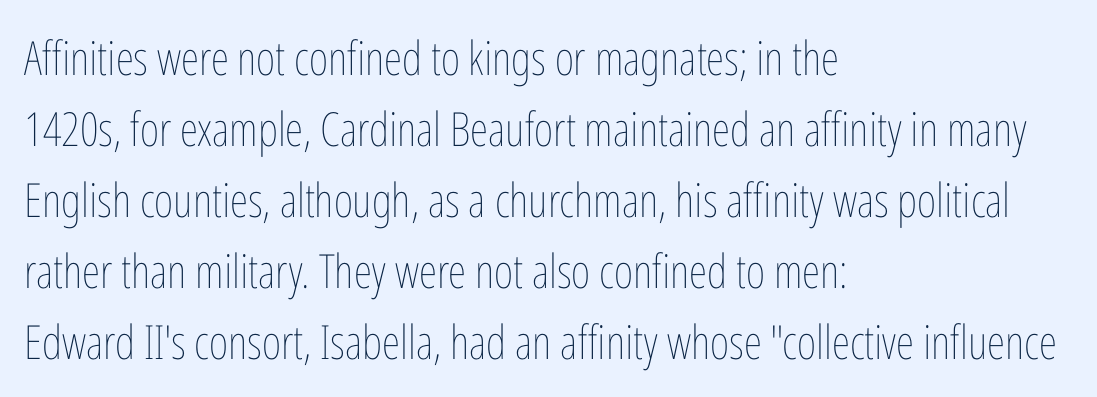
{"italic": "no", "bold": "no", "weight": "thin", "width": "condensed", "stroke_contrast": "low", "x_height": "medium", "monospaced": "no", "underline": "no", "align": "left", "line_spacing": "normal", "line_spacing_ratio": 1.51, "letter_spacing": "normal", "letter_spacing_em": 0.0, "glyph_px": 47}
